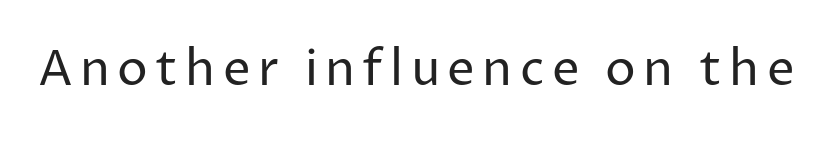
Q: Is the text bold? A: No.
Q: Is the text italic (slanted)? A: No, it is upright.
Q: Is the typeface a serif or a sans-serif typeface? A: Sans-serif.
Q: Is the text underlined? A: No.
Q: Width (condensed, normal, or wide)? A: Normal.
Q: Stroke contrast? A: Low.
Q: x-height? A: Medium.
Q: Monospaced? A: No.
